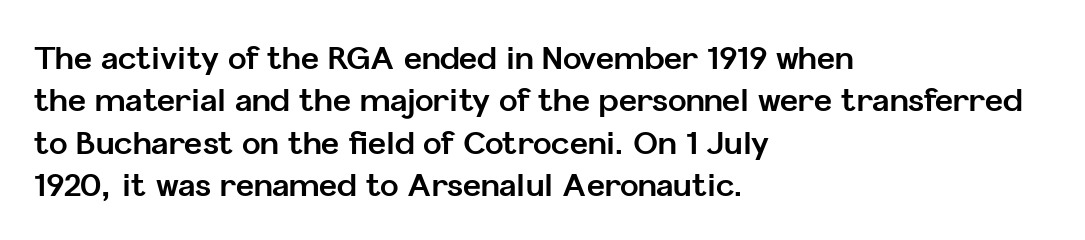
{"serif": "no", "italic": "no", "bold": "yes", "weight": "bold", "width": "normal", "stroke_contrast": "low", "x_height": "medium", "monospaced": "no", "underline": "no", "align": "left", "line_spacing": "normal", "line_spacing_ratio": 1.37, "letter_spacing": "normal", "letter_spacing_em": 0.0, "glyph_px": 31}
